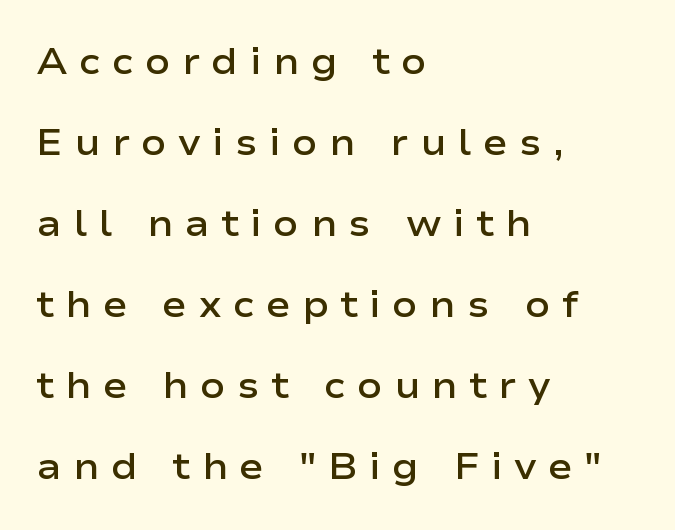
What's the leading like? Stretched, with rows far apart. The typesetting leans somewhat heavy: a semibold. Vertical strokes here are truly vertical. The horizontal fit of the characters is loose and conspicuously gappy. Teacher's note: observe the even left margin — that is flush-left alignment. The passage shown is typed in a proportional face where columns would drift.
